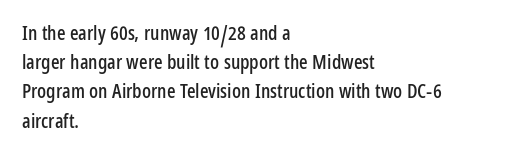
{"italic": "no", "underline": "no", "align": "left", "line_spacing": "normal", "line_spacing_ratio": 1.46, "letter_spacing": "normal", "letter_spacing_em": 0.0, "glyph_px": 20}
